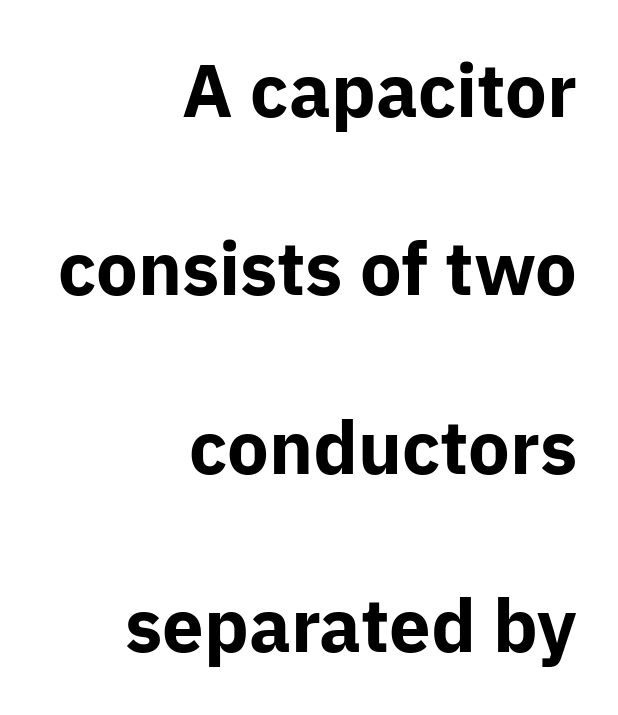
Q: Is the text bold? A: Yes.
Q: Is the text italic (slanted)? A: No, it is upright.
Q: Is the typeface a serif or a sans-serif typeface? A: Sans-serif.
Q: Is the text underlined? A: No.
Q: How is the paragraph aligned? A: Right-aligned.
Q: Is the spacing between letters normal or unusually wide? A: Normal.
Q: Is the spacing between lines tight, normal or loose? A: Loose.
Q: Width (condensed, normal, or wide)? A: Normal.
Q: Stroke contrast? A: Low.
Q: x-height? A: Medium.
Q: Monospaced? A: No.
